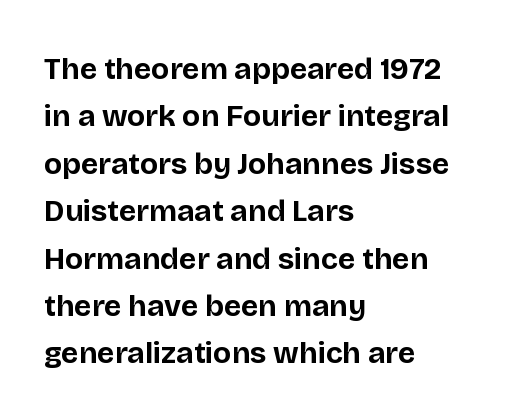
The image shows 30 px bold sans-serif type, upright; set left-aligned, normal line spacing (1.58x), normal letter spacing, not underlined; low stroke contrast and a large x-height.
